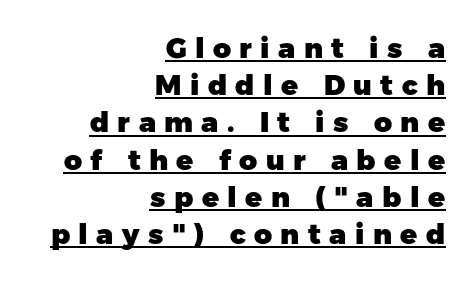
The text was rendered using a sans face with plain stroke endings. Notice how the stems are strictly vertical — no italics here. A typesetter would call this leading conventional body-copy spacing. Proportional: the letters do not fall into vertical columns. A dark, heavy texture on the line: the type is bold.
